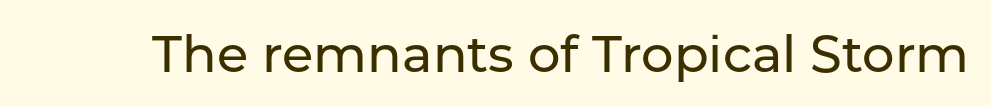
Q: Is the text italic (slanted)? A: No, it is upright.
Q: Is the typeface a serif or a sans-serif typeface? A: Sans-serif.
Q: Is the text underlined? A: No.
Q: Is the spacing between letters normal or unusually wide? A: Normal.
Q: Width (condensed, normal, or wide)? A: Normal.
Q: Stroke contrast? A: Low.
Q: x-height? A: Medium.
Q: Monospaced? A: No.
